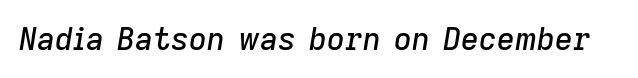
{"italic": "yes", "lean": "right", "slant_degrees": 9, "width": "normal", "stroke_contrast": "low", "x_height": "medium", "monospaced": "no", "underline": "no", "letter_spacing": "normal", "letter_spacing_em": 0.0, "glyph_px": 31}
